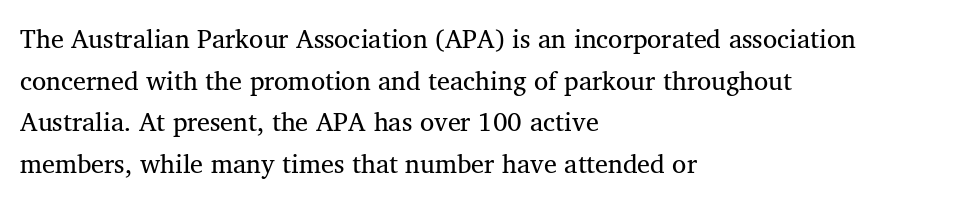
The image shows 26 px text type; set left-aligned, normal line spacing (1.6x), normal letter spacing, not underlined.
